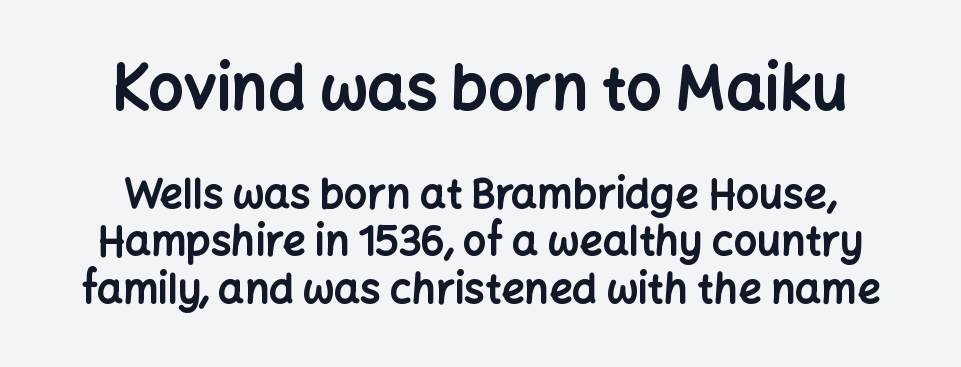
Q: Is the text bold? A: Yes.
Q: Is the text italic (slanted)? A: No, it is upright.
Q: Is the typeface a serif or a sans-serif typeface? A: Sans-serif.
Q: Is the text underlined? A: No.
Q: How is the paragraph aligned? A: Centered.
Q: Is the spacing between letters normal or unusually wide? A: Normal.
Q: Which block of text is set in a larger size, the first (top) or the second (bottom)? A: The first (top) one.
Q: Width (condensed, normal, or wide)? A: Normal.
Q: Stroke contrast? A: Low.
Q: x-height? A: Medium.
Q: Monospaced? A: No.
